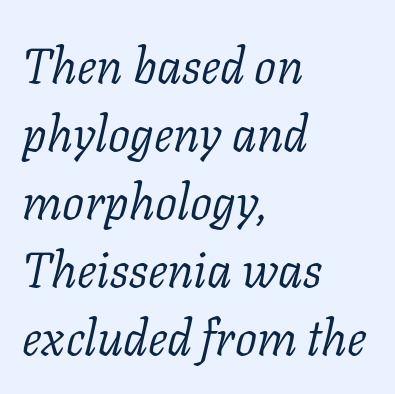
The image shows 49 px light serif type, italic (leaning right); set left-aligned, normal line spacing (1.39x), normal letter spacing, not underlined; low stroke contrast and a medium x-height.
